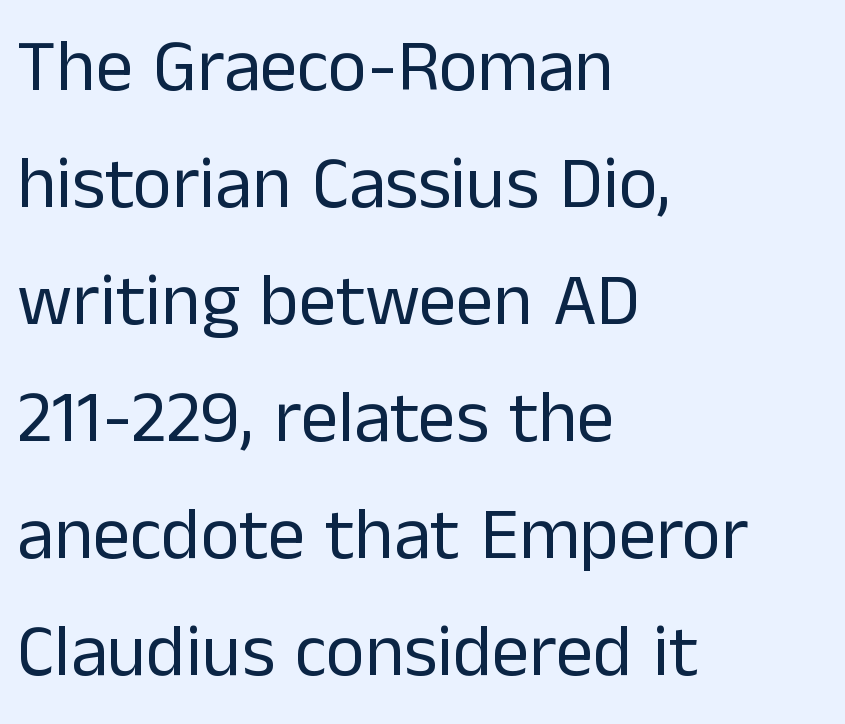
The characters display no serif detailing; their extremities are plain. In terms of letterspacing, this is plain default setting. In terms of posture, this sample is upright. No word sits above an underline. Where is the straight margin? On the left.
